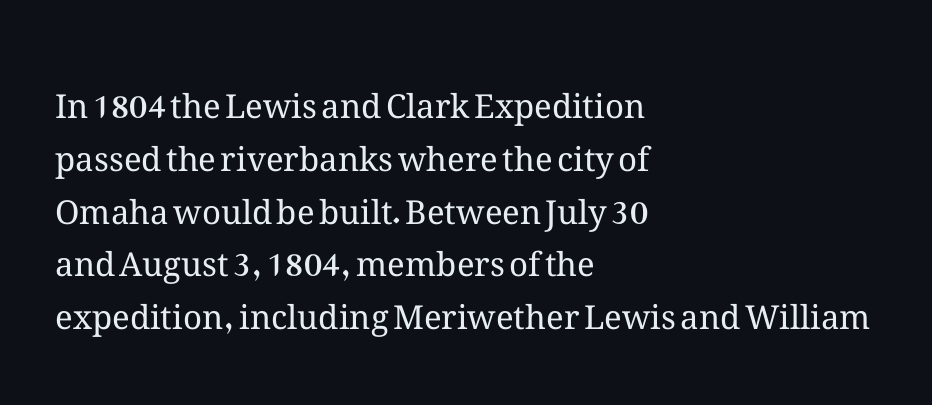
Q: Is the text bold? A: No.
Q: Is the text italic (slanted)? A: No, it is upright.
Q: Is the text underlined? A: No.
Q: How is the paragraph aligned? A: Left-aligned.
Q: Is the spacing between letters normal or unusually wide? A: Normal.
Q: Is the spacing between lines tight, normal or loose? A: Normal.
Q: Width (condensed, normal, or wide)? A: Normal.
Q: Stroke contrast? A: Medium.
Q: x-height? A: Medium.
Q: Monospaced? A: No.
